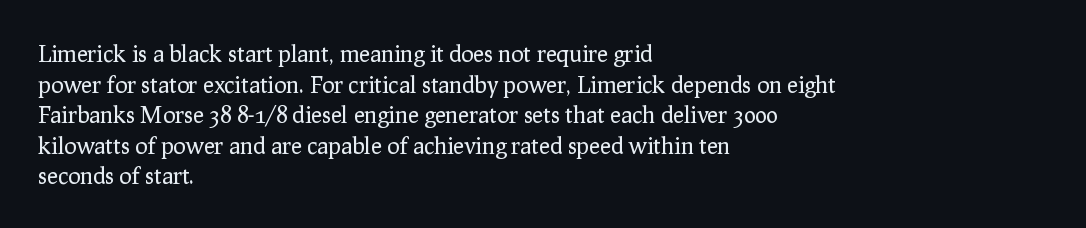
Vertical spacing — default. The text block is weighted toward the left margin, trailing off unevenly rightward. The baseline area is clear. These lines keep a tight, regular rhythm from letter to letter. No extra ink here — the face is not bold.
